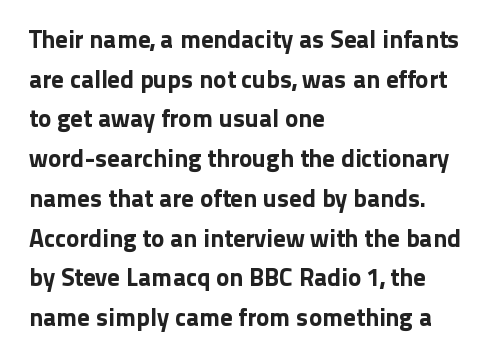
Q: Is the text italic (slanted)? A: No, it is upright.
Q: Is the text underlined? A: No.
Q: How is the paragraph aligned? A: Left-aligned.
Q: Is the spacing between letters normal or unusually wide? A: Normal.
Q: Is the spacing between lines tight, normal or loose? A: Normal.
